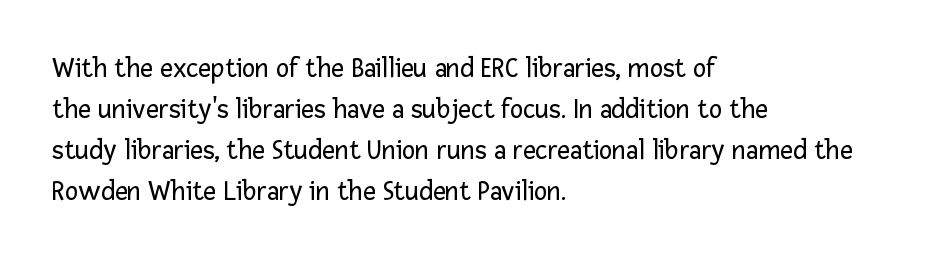
Q: Is the text bold? A: No.
Q: Is the text italic (slanted)? A: No, it is upright.
Q: Is the typeface a serif or a sans-serif typeface? A: Sans-serif.
Q: Is the text underlined? A: No.
Q: How is the paragraph aligned? A: Left-aligned.
Q: Is the spacing between letters normal or unusually wide? A: Normal.
Q: Is the spacing between lines tight, normal or loose? A: Normal.
Q: Width (condensed, normal, or wide)? A: Normal.
Q: Stroke contrast? A: Low.
Q: x-height? A: Medium.
Q: Monospaced? A: No.
